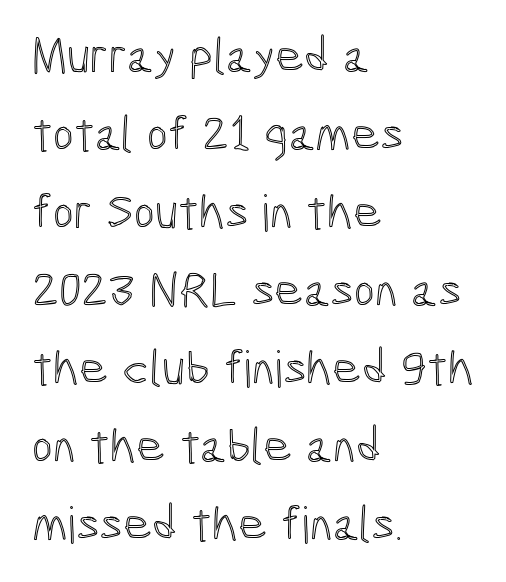
Q: Is the text italic (slanted)? A: No, it is upright.
Q: Is the text underlined? A: No.
Q: How is the paragraph aligned? A: Left-aligned.
Q: Is the spacing between letters normal or unusually wide? A: Normal.
Q: Is the spacing between lines tight, normal or loose? A: Normal.
Q: Width (condensed, normal, or wide)? A: Condensed.
Q: x-height? A: Medium.
Q: Monospaced? A: No.
